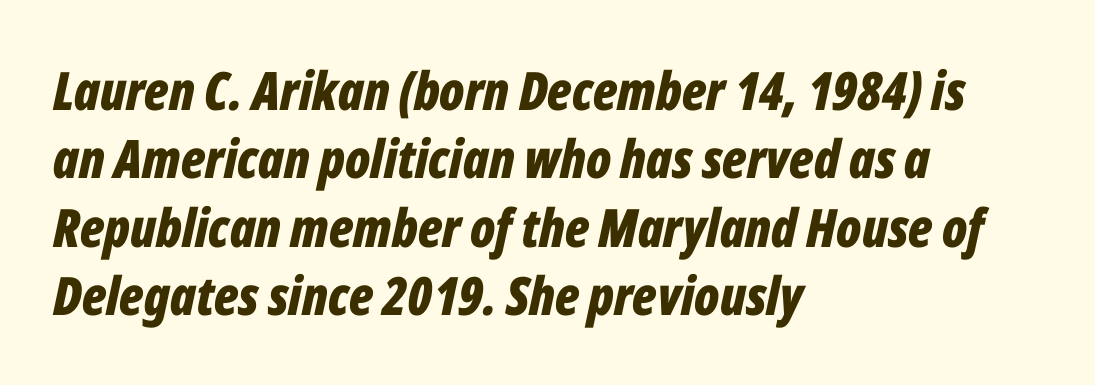
{"italic": "yes", "lean": "right", "slant_degrees": 12, "bold": "yes", "weight": "bold", "width": "condensed", "stroke_contrast": "low", "x_height": "medium", "monospaced": "no", "underline": "no", "align": "left", "line_spacing": "normal", "line_spacing_ratio": 1.29, "letter_spacing": "normal", "letter_spacing_em": 0.0, "glyph_px": 53}
